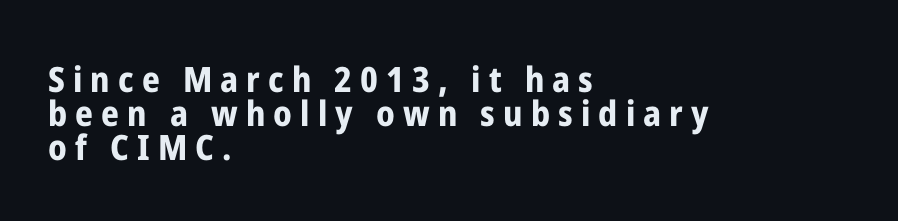
Q: Is the text bold? A: Yes.
Q: Is the text italic (slanted)? A: No, it is upright.
Q: Is the typeface a serif or a sans-serif typeface? A: Sans-serif.
Q: Is the text underlined? A: No.
Q: How is the paragraph aligned? A: Left-aligned.
Q: Is the spacing between letters normal or unusually wide? A: Unusually wide.
Q: Is the spacing between lines tight, normal or loose? A: Tight.
Q: Width (condensed, normal, or wide)? A: Condensed.
Q: Stroke contrast? A: Low.
Q: x-height? A: Medium.
Q: Monospaced? A: No.
